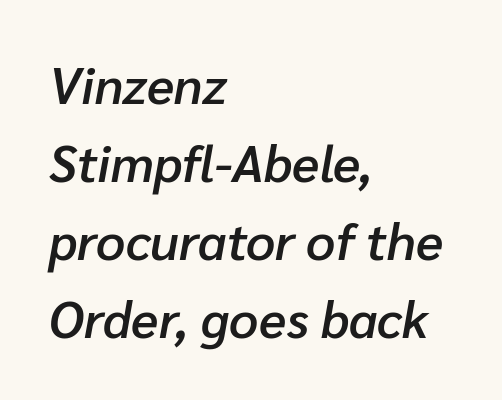
The image shows 51 px semibold type, italic (leaning right); set left-aligned, normal line spacing (1.53x), normal letter spacing, not underlined; low stroke contrast and a medium x-height.
